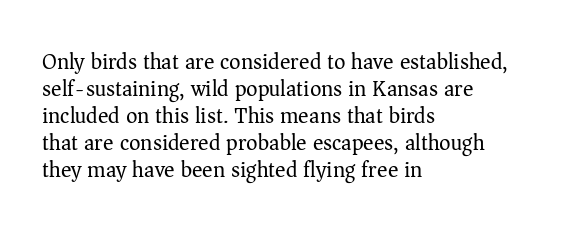
The image shows 22 px text type, upright; set left-aligned, line spacing 1.23x, normal letter spacing, not underlined.
